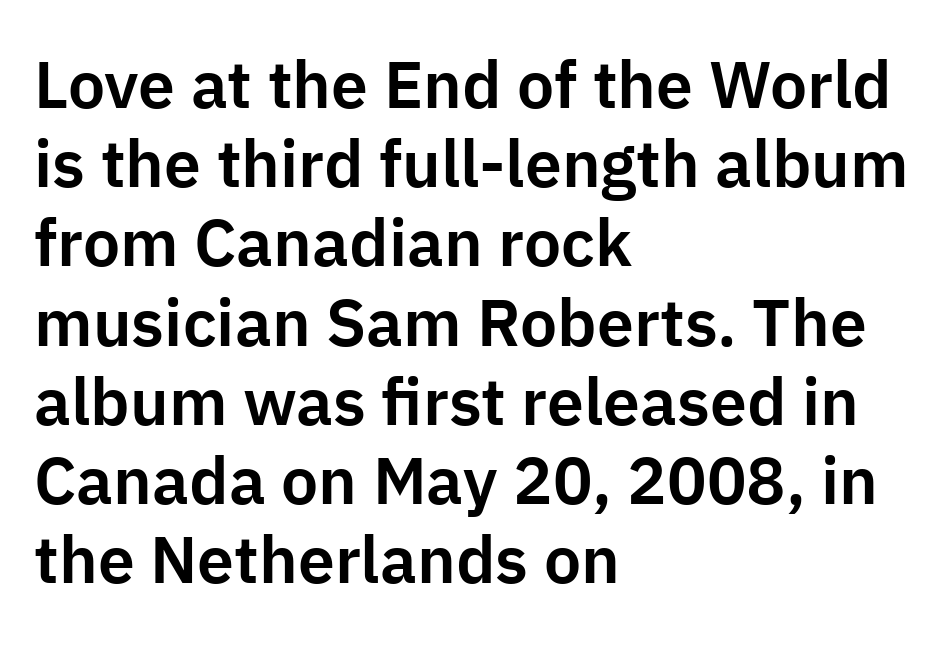
Q: Is the text italic (slanted)? A: No, it is upright.
Q: Is the typeface a serif or a sans-serif typeface? A: Sans-serif.
Q: Is the text underlined? A: No.
Q: How is the paragraph aligned? A: Left-aligned.
Q: Is the spacing between letters normal or unusually wide? A: Normal.
Q: Width (condensed, normal, or wide)? A: Normal.
Q: Stroke contrast? A: Low.
Q: x-height? A: Medium.
Q: Monospaced? A: No.
